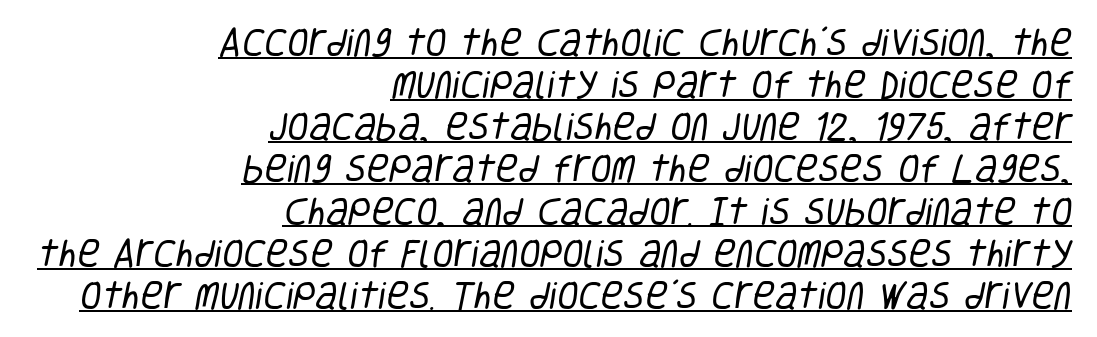
The image shows 31 px regular-weight, condensed sans-serif type; set right-aligned, normal line spacing (1.36x), normal letter spacing, underlined; low stroke contrast and a large x-height.
